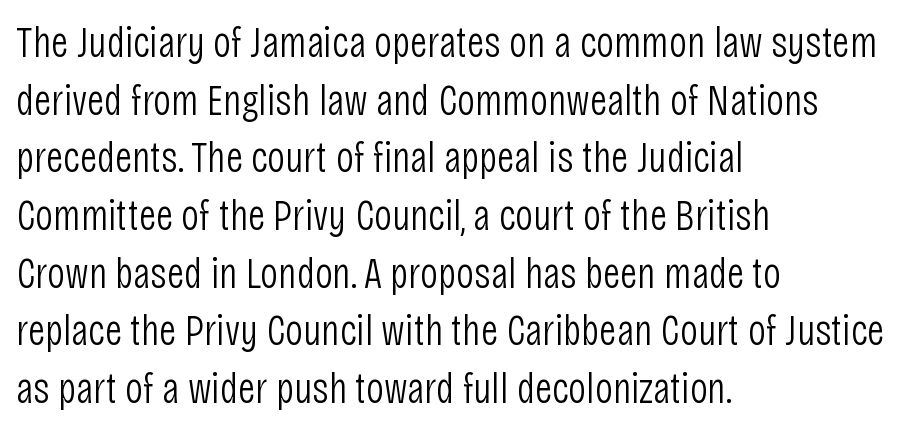
The image shows 44 px light, condensed sans-serif type, upright; set left-aligned, normal line spacing (1.31x), normal letter spacing, not underlined; low stroke contrast and a large x-height.
